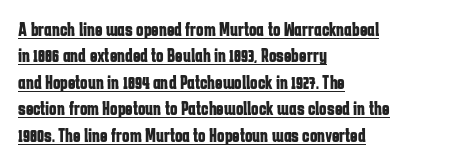
One-word summary of the alignment: left. Normally led — the rows are evenly, conventionally spaced. The glyphs are accompanied by a horizontal stroke just below them. You'd pick this weight for a headline — it's a proper bold. The rendering keeps characters at their native spacing. Tall strokes in this sample are plumb rather than angled.
